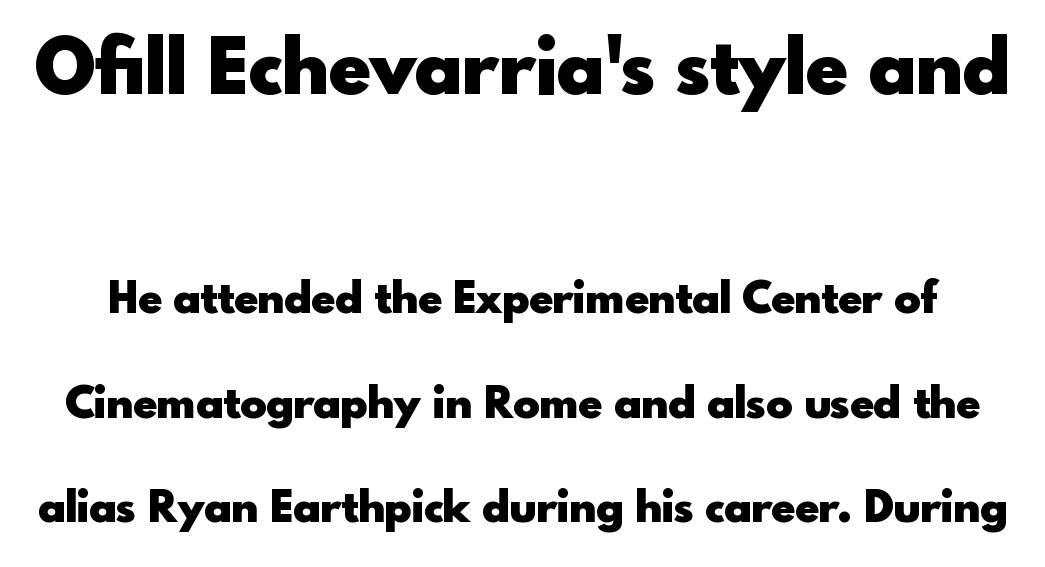
{"serif": "no", "italic": "no", "bold": "yes", "weight": "heavy", "width": "normal", "x_height": "small", "monospaced": "no", "underline": "no", "line_spacing": "loose", "line_spacing_ratio": 2.38, "letter_spacing": "normal", "letter_spacing_em": 0.0, "larger_block": "first", "size_ratio": 1.75, "glyph_px": 77}
